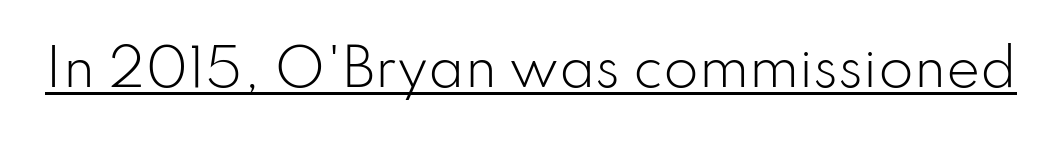
The image shows 51 px light sans-serif type, upright; set normal letter spacing, underlined; low stroke contrast and a small x-height.
